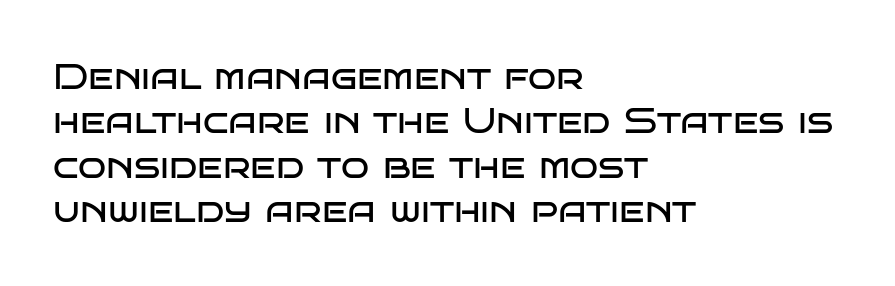
The characters are drawn with everyday or finer stroke widths. Serifs: no, the terminals of the letterforms are clean. You could not count columns in this text — the font is proportionally spaced. These lines were composed using upright roman letters. The line texture is even and compact thanks to regular tracking.
